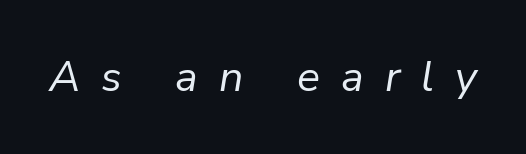
Is this a fixed-width face? No — the glyphs have proportional, varying widths. There's an unmistakable incline to the writing here. A quiet, ordinary-to-light weight characterises the typeface. Anything drawn beneath the words? Only blank space.
